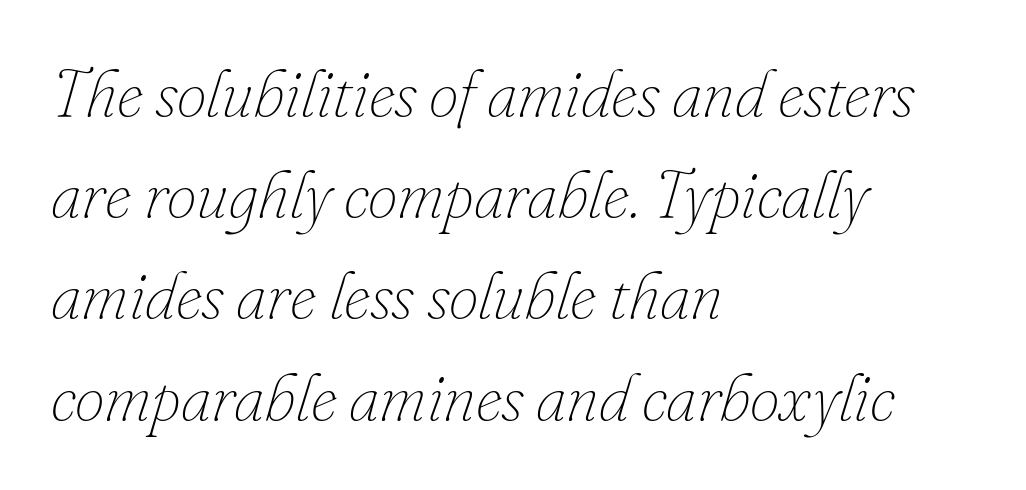
Short note: letters normally spaced. In terms of leading, this rendering sits right in the middle. Italic: yes, the glyphs are oblique. The glyphs are unaccompanied by any horizontal stroke below them. Letters have the restrained weight of plain body copy at most.
